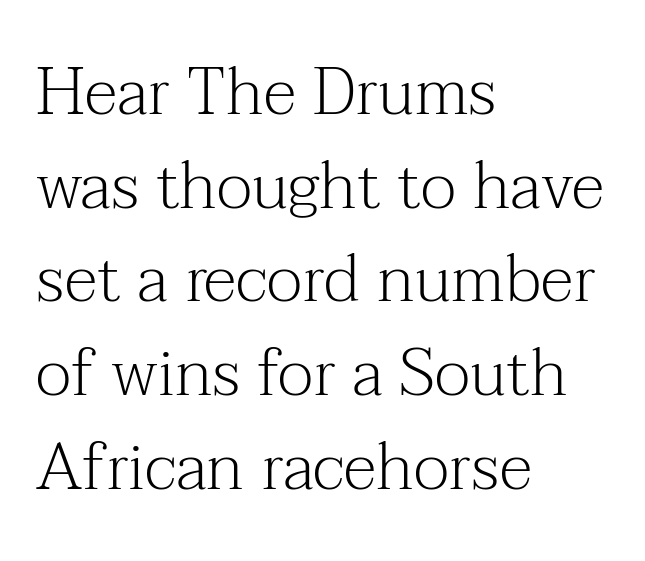
{"serif": "yes", "italic": "no", "bold": "no", "weight": "light", "width": "normal", "stroke_contrast": "medium", "x_height": "medium", "monospaced": "no", "underline": "no", "align": "left", "line_spacing": "normal", "line_spacing_ratio": 1.42, "letter_spacing": "normal", "letter_spacing_em": 0.0, "glyph_px": 66}
